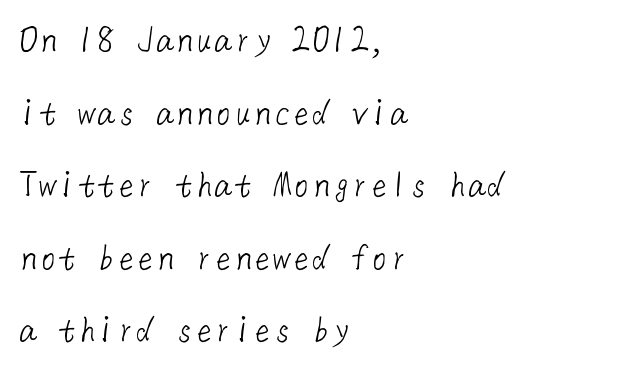
Heft: none added — not bold. Teacher's note: observe the even left margin — that is flush-left alignment. Words appear dense and cohesive because spacing is normal. In terms of letterform style, serifs are entirely absent. Glance below the letters and you will spot only blank space.
